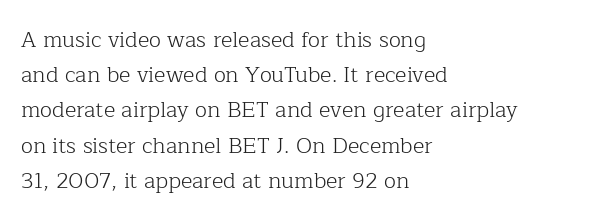
{"italic": "no", "bold": "no", "underline": "no", "align": "left", "line_spacing": "normal", "line_spacing_ratio": 1.6, "letter_spacing": "normal", "letter_spacing_em": 0.0, "glyph_px": 22}
